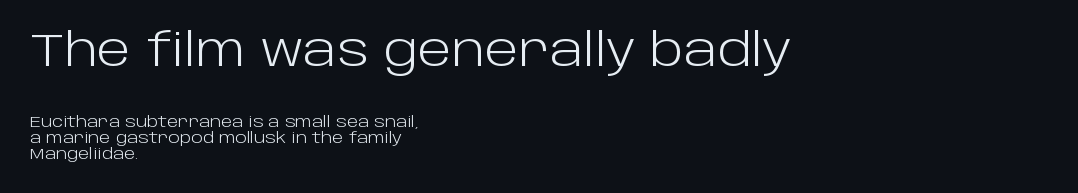
Q: Is the text bold? A: No.
Q: Is the text italic (slanted)? A: No, it is upright.
Q: Is the typeface a serif or a sans-serif typeface? A: Sans-serif.
Q: Is the text underlined? A: No.
Q: How is the paragraph aligned? A: Left-aligned.
Q: Is the spacing between letters normal or unusually wide? A: Normal.
Q: Is the spacing between lines tight, normal or loose? A: Tight.
Q: Which block of text is set in a larger size, the first (top) or the second (bottom)? A: The first (top) one.
Q: Width (condensed, normal, or wide)? A: Normal.
Q: Stroke contrast? A: Low.
Q: x-height? A: Large.
Q: Monospaced? A: No.
